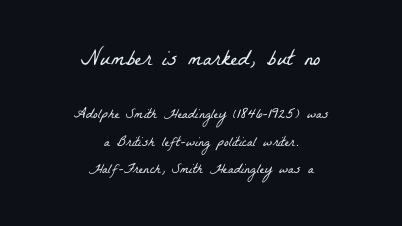
The image shows 22 px text type; set centered, loose line spacing (1.97x), normal letter spacing, not underlined; the first (top) block is 1.57x larger.
